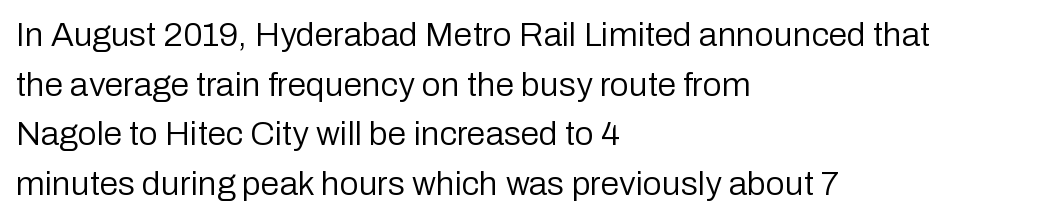
The image shows 34 px regular-weight sans-serif type, upright; set left-aligned, normal line spacing (1.46x), normal letter spacing, not underlined; low stroke contrast and a medium x-height.
